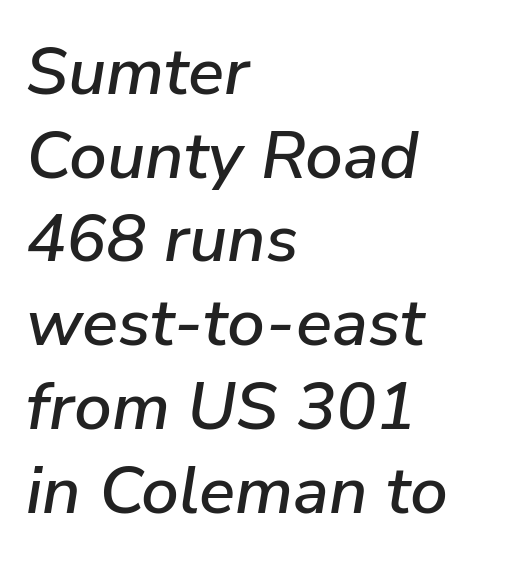
{"italic": "yes", "lean": "right", "slant_degrees": 9, "width": "normal", "stroke_contrast": "low", "x_height": "medium", "monospaced": "no", "underline": "no", "align": "left", "line_spacing": "normal", "line_spacing_ratio": 1.25, "letter_spacing": "normal", "letter_spacing_em": 0.0, "glyph_px": 67}
